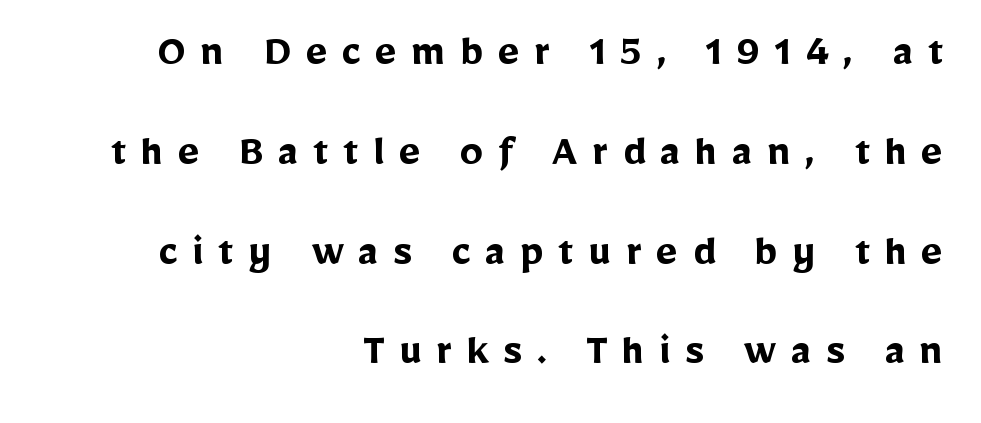
Q: Is the text bold? A: Yes.
Q: Is the text italic (slanted)? A: No, it is upright.
Q: Is the typeface a serif or a sans-serif typeface? A: Sans-serif.
Q: Is the text underlined? A: No.
Q: How is the paragraph aligned? A: Right-aligned.
Q: Is the spacing between letters normal or unusually wide? A: Unusually wide.
Q: Is the spacing between lines tight, normal or loose? A: Loose.
Q: Width (condensed, normal, or wide)? A: Normal.
Q: Stroke contrast? A: Low.
Q: x-height? A: Medium.
Q: Monospaced? A: No.
